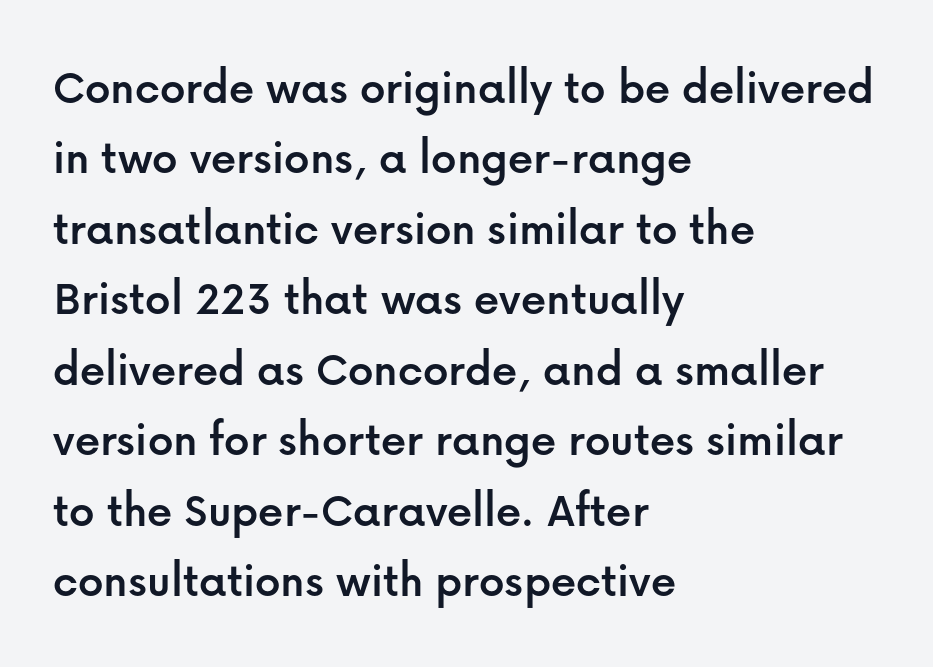
Q: Is the text italic (slanted)? A: No, it is upright.
Q: Is the typeface a serif or a sans-serif typeface? A: Sans-serif.
Q: Is the text underlined? A: No.
Q: How is the paragraph aligned? A: Left-aligned.
Q: Is the spacing between letters normal or unusually wide? A: Normal.
Q: Is the spacing between lines tight, normal or loose? A: Normal.
Q: Width (condensed, normal, or wide)? A: Normal.
Q: Stroke contrast? A: Low.
Q: x-height? A: Medium.
Q: Monospaced? A: No.
